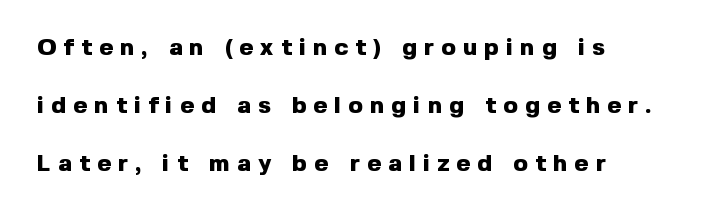
Chunky letters — that's bold for sure. The words here are not underlined. Is the block centered? No — it sits flush against the left margin. What stands out about the letter spacing? Its width — letters are far apart. Quick note: not italic, upright. Interline gaps are noticeably wide in this sample.
